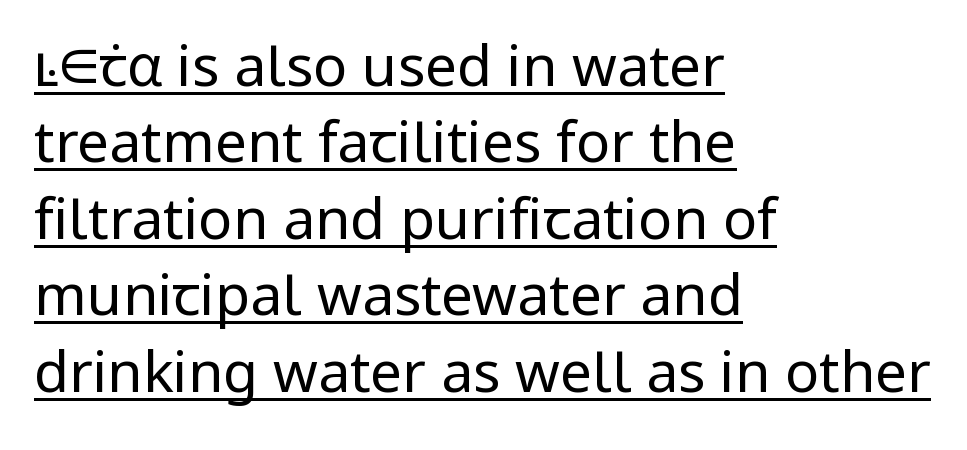
Caption: multi-line text, flush left, ragged right. Character widths vary here, with narrow letters taking less room than wide ones. The designer left line spacing at the default. Serif or sans? Sans — the stroke terminals are bare. On a weight scale, this lands at 450 or below.
